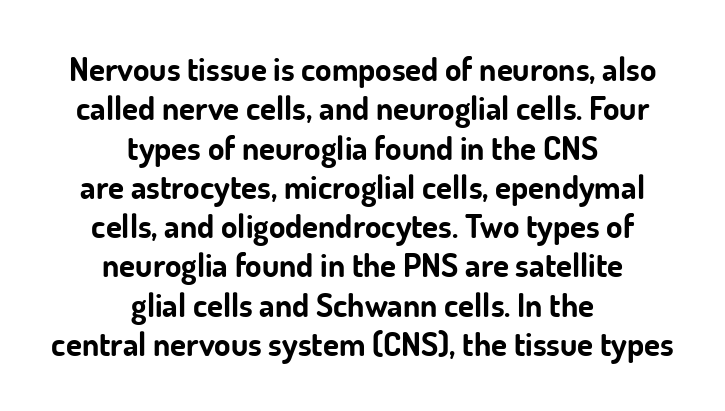
The lettering stays uniformly vertical, giving the passage a roman look. This is sans-serif lettering, the kind often seen on screens and signage. Underline: absent. The rendering positions every line midway between the sides. Chunky letters — that's bold for sure. Character widths vary here, with narrow letters taking less room than wide ones.
